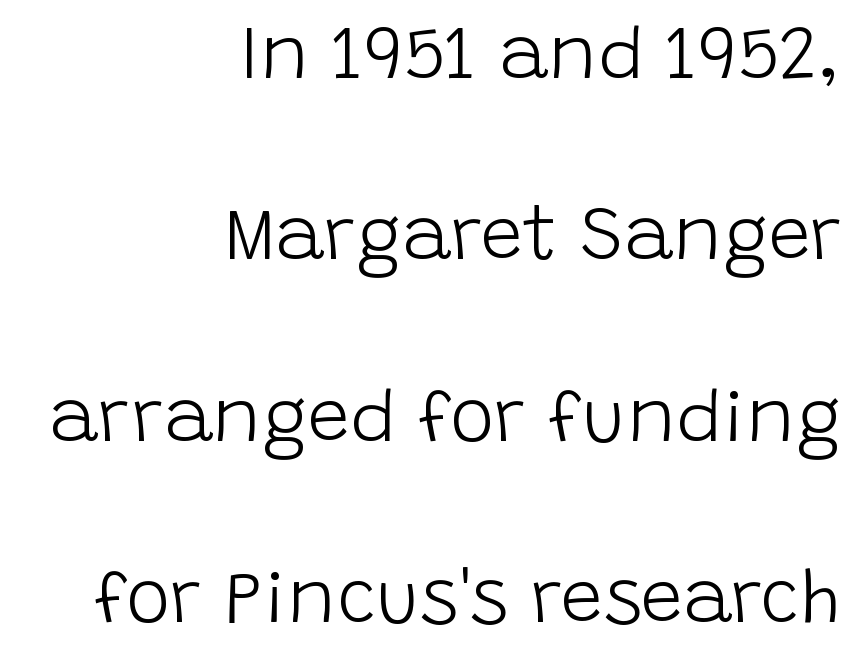
Default kerning and tracking; the words read as compact shapes. Line spacing here is loose. The font sits on the lighter half of the weight spectrum, regular included. The font family rendered here belongs to the sans-serif group. Do the letters lean? They stand straight. This sample is right-justified, so line beginnings fall wherever the words allow.
